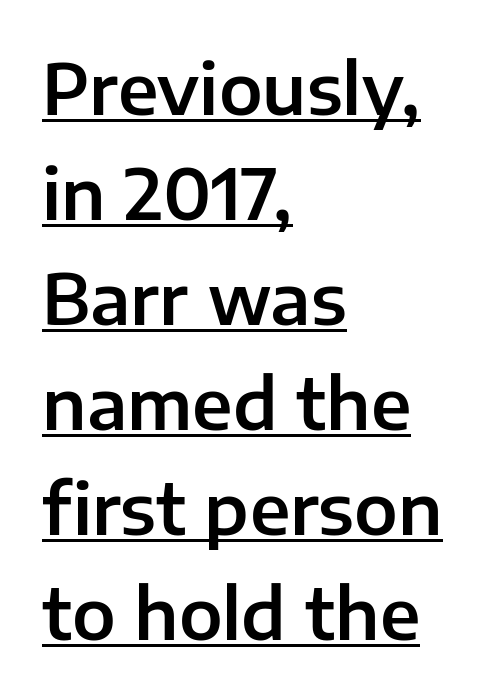
Quick note: underline on. This sample keeps an unexceptional amount of space between lines. Is this a fixed-width face? No — the glyphs have proportional, varying widths. The passage shown has conventional tracking throughout. Notice how the passage keeps a crisp vertical edge on the left only. Stroke terminals: plain, sans-serif.
